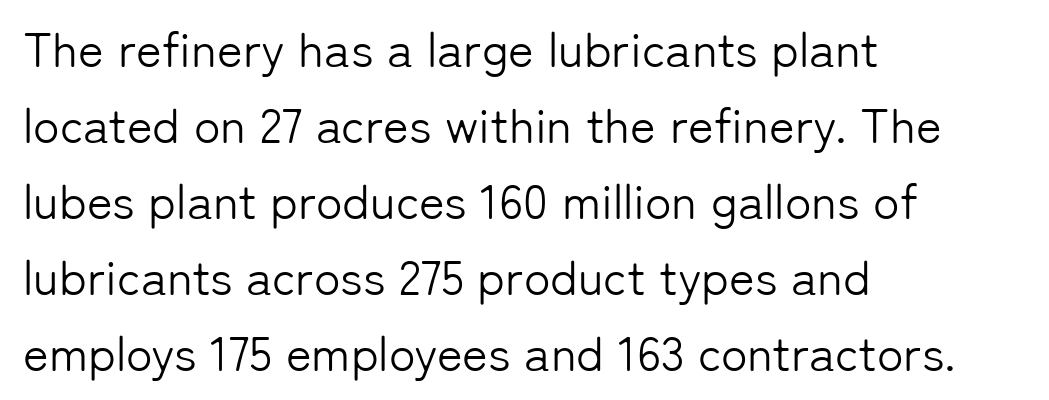
Q: Is the text bold? A: No.
Q: Is the text italic (slanted)? A: No, it is upright.
Q: Is the typeface a serif or a sans-serif typeface? A: Sans-serif.
Q: Is the text underlined? A: No.
Q: How is the paragraph aligned? A: Left-aligned.
Q: Is the spacing between letters normal or unusually wide? A: Normal.
Q: Is the spacing between lines tight, normal or loose? A: Normal.
Q: Width (condensed, normal, or wide)? A: Normal.
Q: Stroke contrast? A: Low.
Q: x-height? A: Medium.
Q: Monospaced? A: No.
